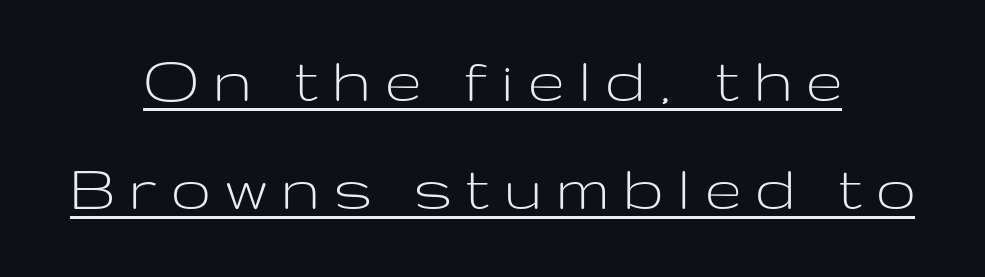
Compared with a flush-left layout, this one balances lines on the center instead. Do the characters align in a grid? No, the font is proportional. The font's upright variant was chosen for this text. Is the letter spacing exaggerated? Yes — the characters are pushed far apart. The designer left line spacing at the default. Note: no serifs on the glyphs.
